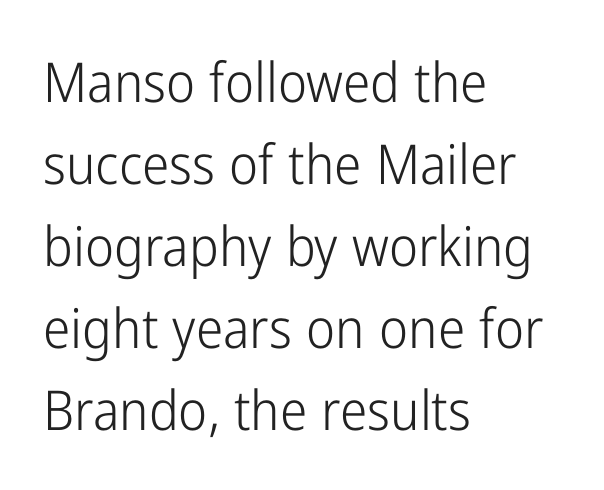
Caption: standard tracking, unaltered. The strokes are not fattened; the text isn't bold. One glance says typical: line gaps are just what's usual. Nothing sits at the stroke ends, so this counts as sans-serif. Visually the block forms a straight wall on the left and a jagged coastline on the right.
